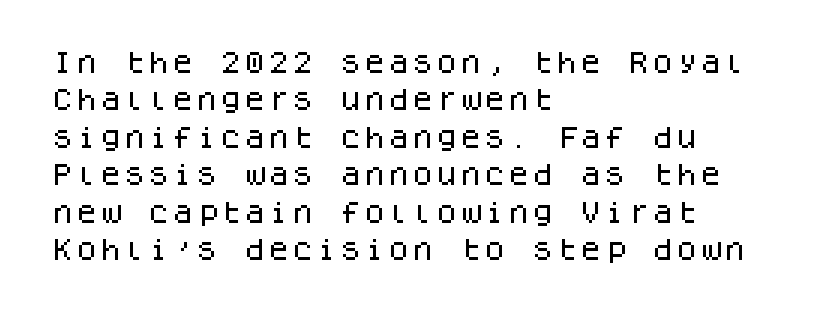
Q: Is the text italic (slanted)? A: No, it is upright.
Q: Is the text underlined? A: No.
Q: How is the paragraph aligned? A: Left-aligned.
Q: Is the spacing between letters normal or unusually wide? A: Normal.
Q: Is the spacing between lines tight, normal or loose? A: Normal.
